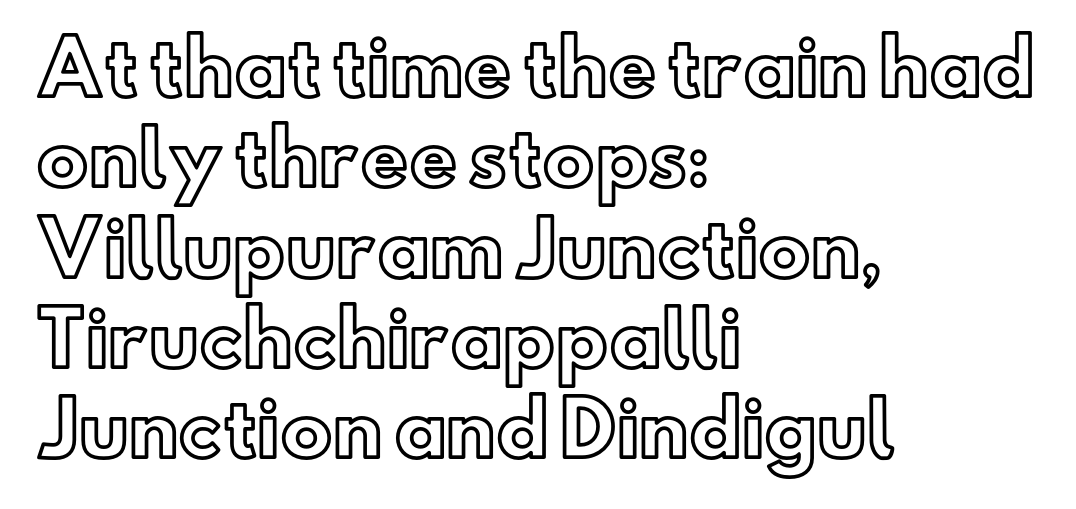
Q: Is the text italic (slanted)? A: No, it is upright.
Q: Is the text underlined? A: No.
Q: How is the paragraph aligned? A: Left-aligned.
Q: Is the spacing between letters normal or unusually wide? A: Normal.
Q: Width (condensed, normal, or wide)? A: Normal.
Q: x-height? A: Small.
Q: Monospaced? A: No.
